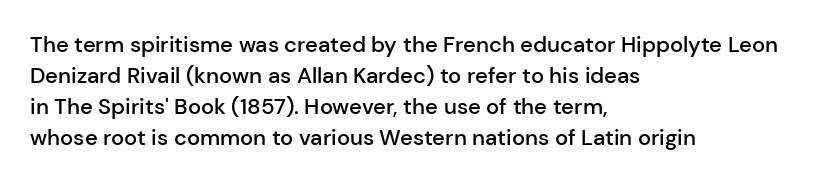
{"italic": "no", "bold": "semi", "underline": "no", "align": "left", "line_spacing": "normal", "line_spacing_ratio": 1.41, "letter_spacing": "normal", "letter_spacing_em": 0.0, "glyph_px": 22}
